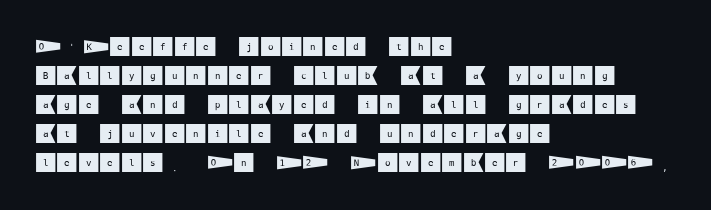
The image shows 22 px text type, upright; set left-aligned, normal line spacing (1.32x), normal letter spacing, not underlined.
